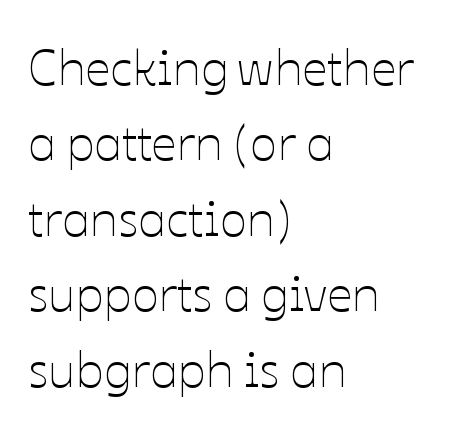
The block of text has a typical density, with ordinary space between rows. The setting favours the left margin, as ordinary paragraphs usually do. Summary of weight: not heavy and not bold. The lettering holds an erect, upright posture throughout.
